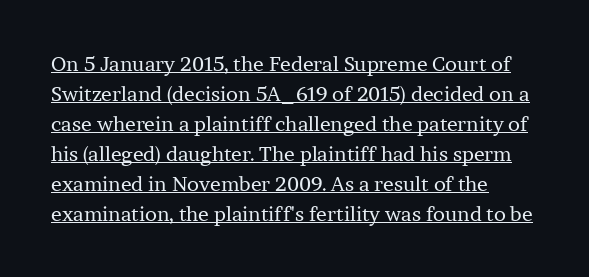
{"italic": "no", "bold": "no", "underline": "yes", "align": "left", "line_spacing": "normal", "line_spacing_ratio": 1.5, "letter_spacing": "normal", "letter_spacing_em": 0.0, "glyph_px": 20}
